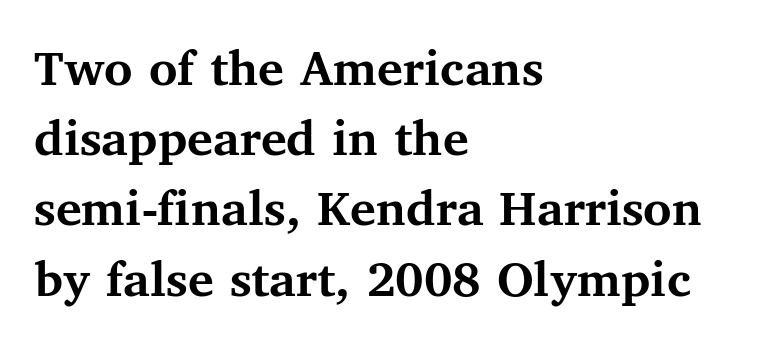
{"serif": "yes", "italic": "no", "bold": "yes", "weight": "semibold", "width": "normal", "stroke_contrast": "medium", "x_height": "medium", "monospaced": "no", "underline": "no", "align": "left", "line_spacing": "normal", "line_spacing_ratio": 1.3, "letter_spacing": "normal", "letter_spacing_em": 0.0, "glyph_px": 54}
